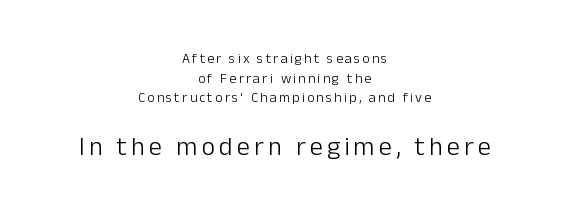
The image shows 26 px text type, upright; set centered, normal line spacing (1.4x), not underlined; the second (bottom) block is 1.86x larger.
